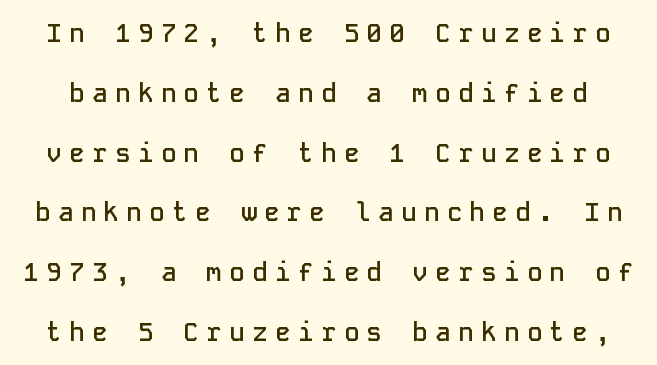
The image shows 26 px text type, upright; set loose line spacing (2.3x), unusually wide letter spacing (+0.28 em), not underlined.
